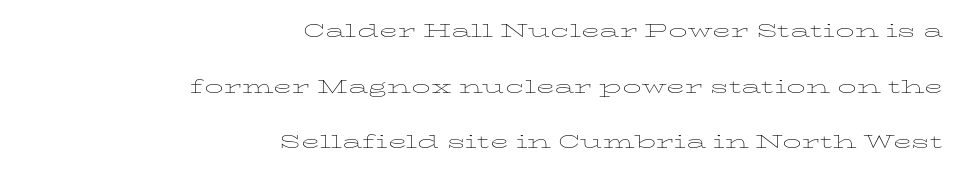
{"italic": "no", "bold": "no", "underline": "no", "align": "right", "line_spacing": "loose", "line_spacing_ratio": 2.23, "letter_spacing": "normal", "letter_spacing_em": 0.0, "glyph_px": 25}
